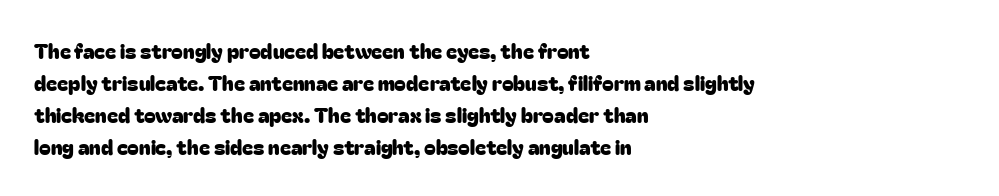
{"italic": "no", "underline": "no", "align": "left", "line_spacing": "normal", "line_spacing_ratio": 1.52, "letter_spacing": "normal", "letter_spacing_em": 0.0, "glyph_px": 21}
